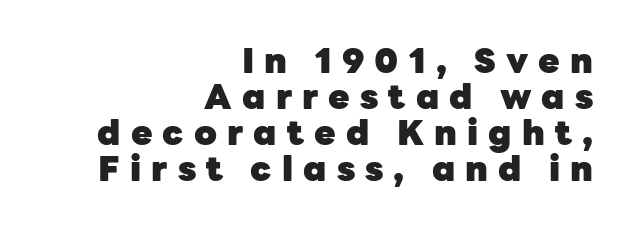
Q: Is the text bold? A: Yes.
Q: Is the text italic (slanted)? A: No, it is upright.
Q: Is the typeface a serif or a sans-serif typeface? A: Sans-serif.
Q: Is the text underlined? A: No.
Q: How is the paragraph aligned? A: Right-aligned.
Q: Is the spacing between letters normal or unusually wide? A: Unusually wide.
Q: Is the spacing between lines tight, normal or loose? A: Tight.
Q: Width (condensed, normal, or wide)? A: Normal.
Q: Stroke contrast? A: Low.
Q: x-height? A: Medium.
Q: Monospaced? A: No.
